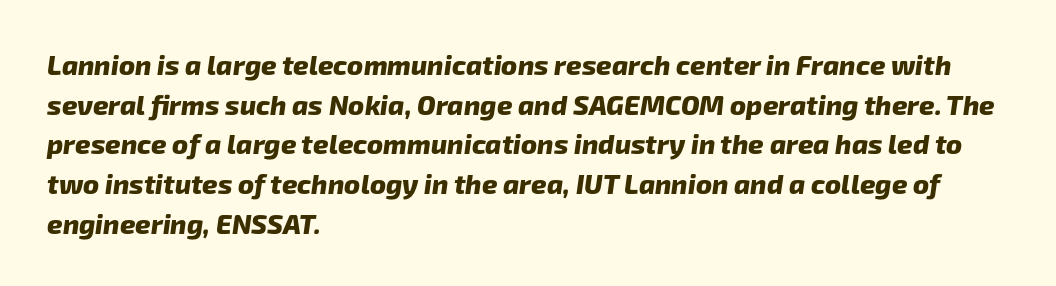
{"bold": "yes", "underline": "no", "align": "left", "line_spacing": "normal", "line_spacing_ratio": 1.47, "letter_spacing": "normal", "letter_spacing_em": 0.0, "glyph_px": 27}
